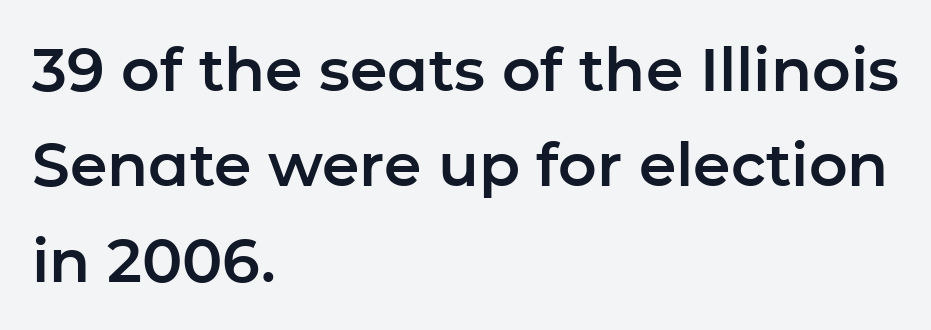
A typesetter would label this face a sans. Character widths vary here, with narrow letters taking less room than wide ones. The lines in this sample share a left origin and differ only in where they stop. The leading is moderate, giving the passage an even texture. Unlike italic type, these characters show no tilt at all.
